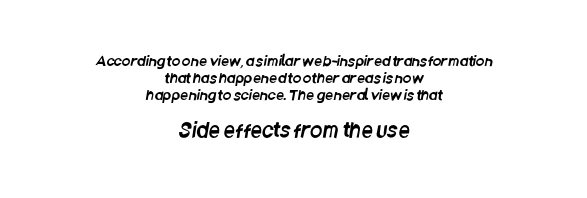
{"underline": "no", "align": "center", "line_spacing_ratio": 1.21, "letter_spacing": "normal", "letter_spacing_em": 0.0, "larger_block": "second", "size_ratio": 1.43, "glyph_px": 20}
